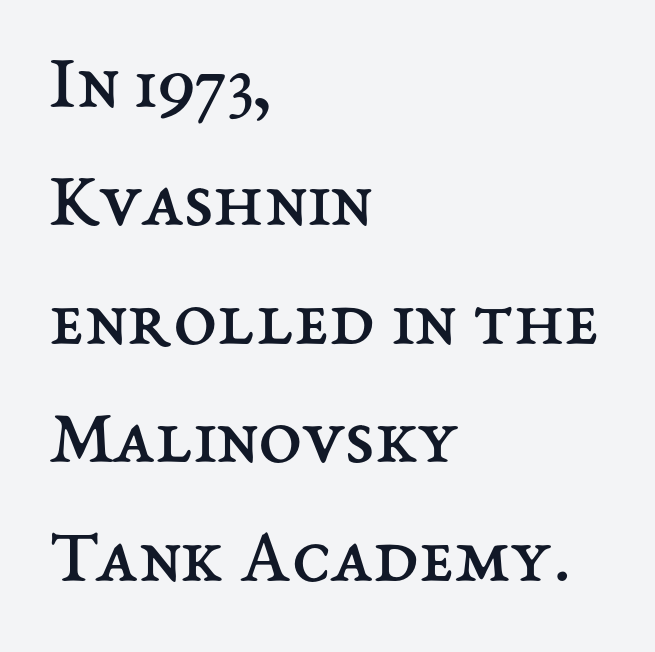
The specimen omits any rule beneath the text block's lines. No letter is thick-stroked: the sample isn't bold. Characters follow at the spacing the type designer built in. A typesetter would call this proportional, since set widths differ per character.
